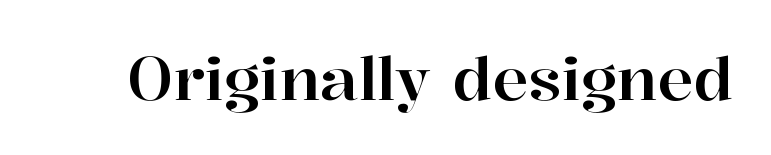
Is this a fixed-width face? No — the glyphs have proportional, varying widths. Every stem runs plumb, perpendicular to the baseline. A serif font was chosen for this passage. The area under the type is left untouched. Observe the ordinary spacing: letters are neighbours, not strangers.
